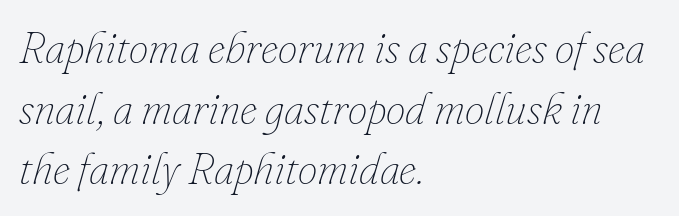
Q: Is the text bold? A: No.
Q: Is the text italic (slanted)? A: Yes, it leans right by about 16 degrees.
Q: Is the text underlined? A: No.
Q: How is the paragraph aligned? A: Left-aligned.
Q: Is the spacing between letters normal or unusually wide? A: Normal.
Q: Is the spacing between lines tight, normal or loose? A: Normal.
Q: Width (condensed, normal, or wide)? A: Normal.
Q: Stroke contrast? A: Low.
Q: x-height? A: Small.
Q: Monospaced? A: No.
